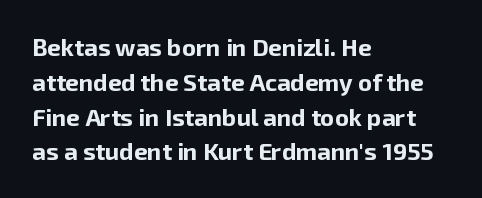
The image shows 24 px bold type, upright; set left-aligned, normal line spacing (1.45x), normal letter spacing, not underlined.
